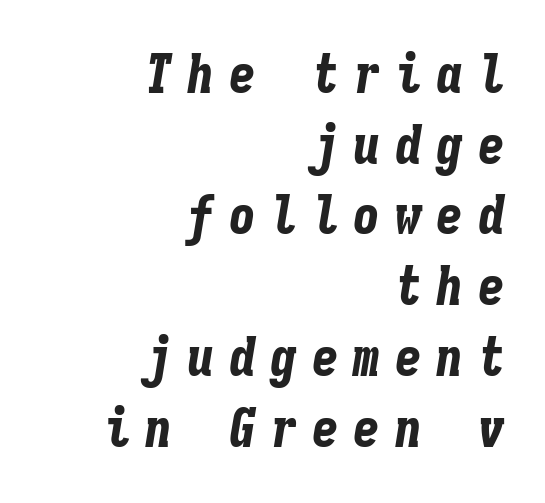
The image shows 54 px bold, condensed type, italic (leaning right), monospaced; set right-aligned, normal line spacing (1.31x), unusually wide letter spacing (+0.27 em), not underlined; low stroke contrast and a medium x-height.
